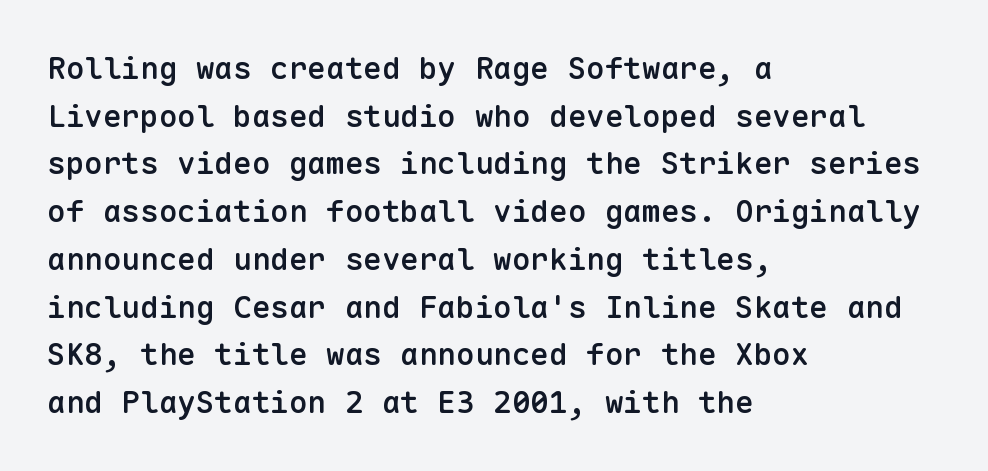
These lines are composed in type without serifs. Designer's note — italics off, roman on. Words float on clear page, feet unadorned. Each new line begins a customary step beneath the previous one.
